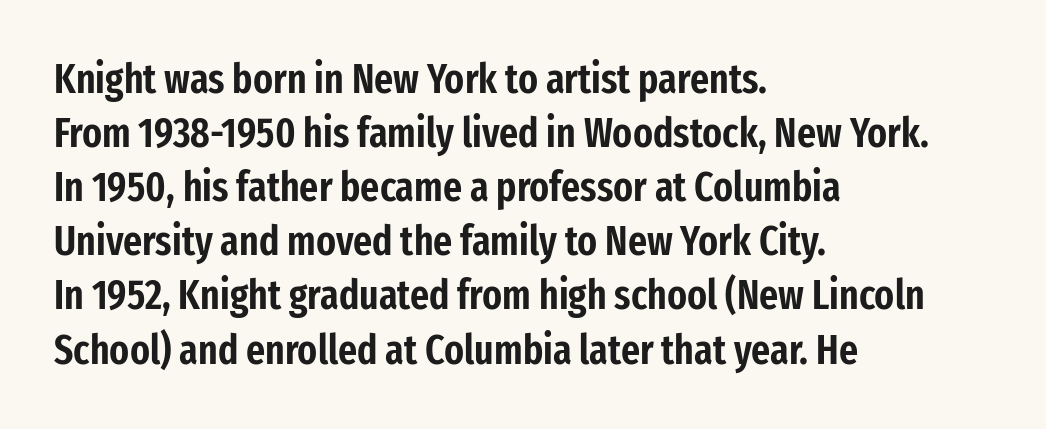
The rendering uses natural spacing where letterforms have individual widths. Reading down the block, your eye returns to a fixed left position each line. Beneath every word, the page is bare. The passage shown is typeset with a sans-serif family. This block has exactly the height ordinary leading produces. Quick note: not italic, upright.
